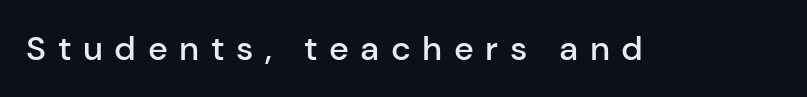
Q: Is the text bold? A: Semi-bold.
Q: Is the text italic (slanted)? A: No, it is upright.
Q: Is the typeface a serif or a sans-serif typeface? A: Sans-serif.
Q: Is the text underlined? A: No.
Q: Is the spacing between letters normal or unusually wide? A: Unusually wide.
Q: Width (condensed, normal, or wide)? A: Normal.
Q: Stroke contrast? A: Low.
Q: x-height? A: Medium.
Q: Monospaced? A: No.
